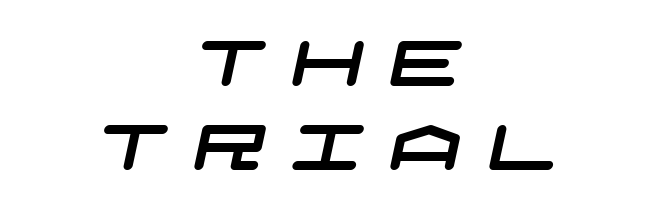
Q: Is the typeface a serif or a sans-serif typeface? A: Sans-serif.
Q: Is the text underlined? A: No.
Q: How is the paragraph aligned? A: Centered.
Q: Is the spacing between letters normal or unusually wide? A: Unusually wide.
Q: Is the spacing between lines tight, normal or loose? A: Normal.
Q: Width (condensed, normal, or wide)? A: Wide.
Q: Stroke contrast? A: Low.
Q: x-height? A: Large.
